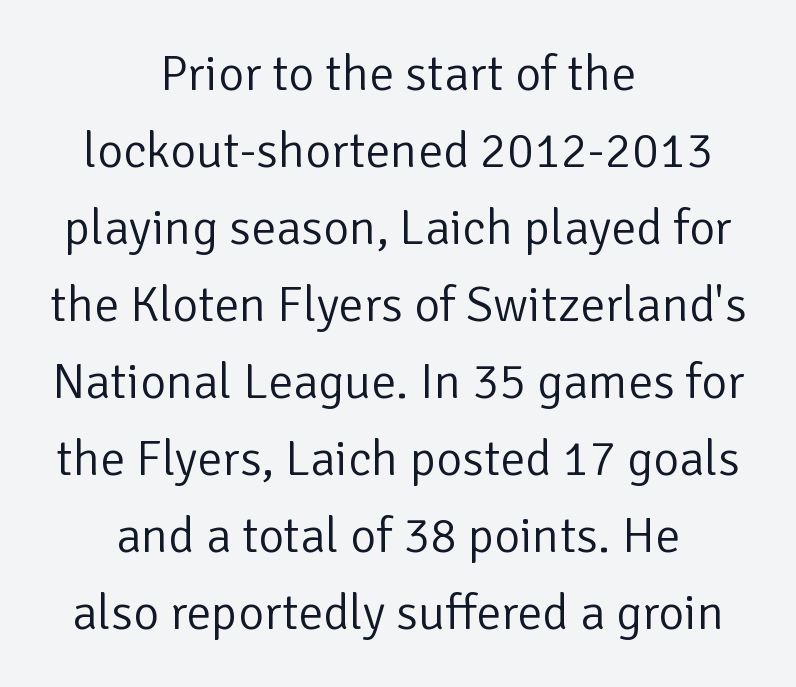
The image shows 50 px light sans-serif type, upright; set centered, normal line spacing (1.54x), normal letter spacing, not underlined; low stroke contrast and a medium x-height.
